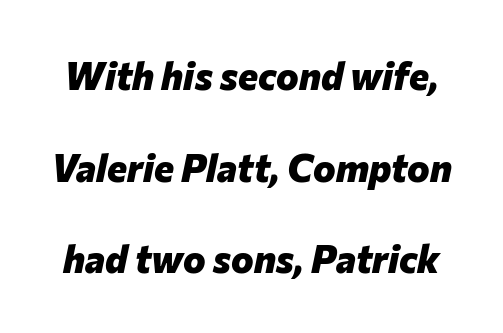
{"italic": "yes", "lean": "right", "slant_degrees": 12, "bold": "yes", "weight": "heavy", "width": "normal", "stroke_contrast": "low", "x_height": "medium", "monospaced": "no", "underline": "no", "line_spacing": "loose", "line_spacing_ratio": 2.41, "letter_spacing": "normal", "letter_spacing_em": 0.0, "glyph_px": 38}
